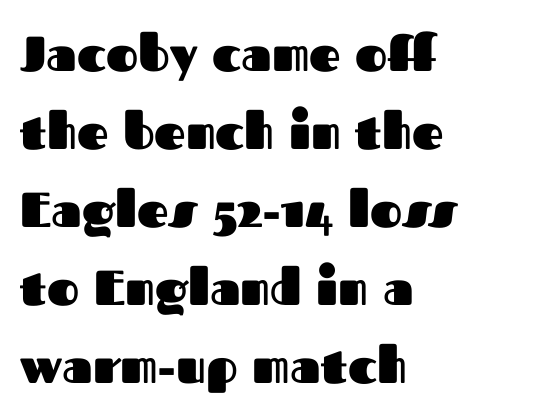
Q: Is the text bold? A: Yes.
Q: Is the text italic (slanted)? A: No, it is upright.
Q: Is the typeface a serif or a sans-serif typeface? A: Sans-serif.
Q: Is the text underlined? A: No.
Q: How is the paragraph aligned? A: Left-aligned.
Q: Is the spacing between letters normal or unusually wide? A: Normal.
Q: Is the spacing between lines tight, normal or loose? A: Normal.
Q: Width (condensed, normal, or wide)? A: Normal.
Q: Stroke contrast? A: Medium.
Q: x-height? A: Medium.
Q: Monospaced? A: No.
